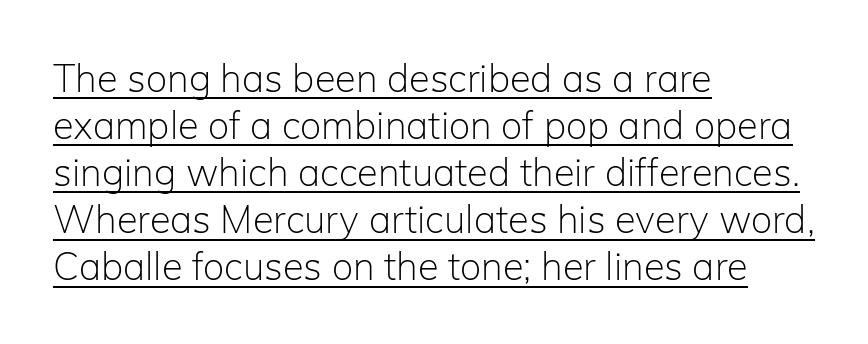
The letters advance in unequal steps, a hallmark of proportional type. Leftover space on each line is placed entirely after the last word. Does the lettering tilt? It doesn't — this is upright. The face used here is a sans, in the tradition of grotesques and geometrics.
